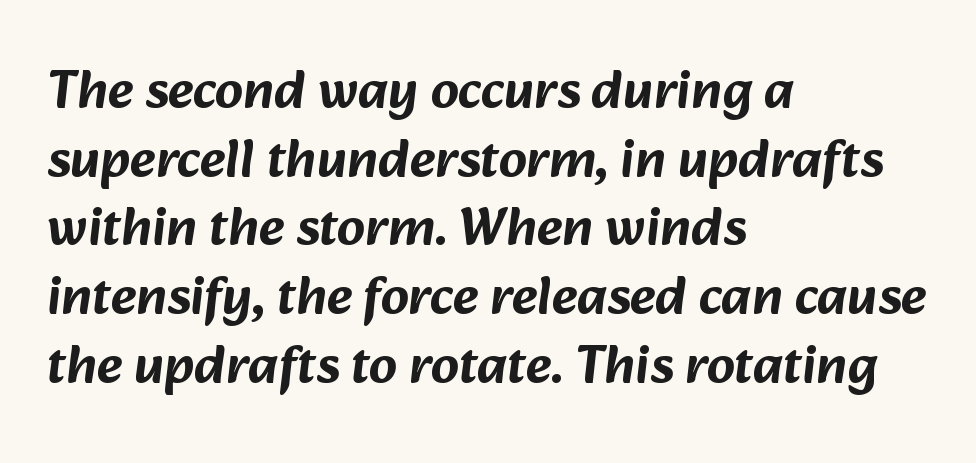
Check the space under the baseline: it is left empty. A typesetter would call this proportional, since set widths differ per character. Summary of vertical rhythm: regular, with standard interline spacing. Stroke terminals: plain, sans-serif. These lines keep a tight, regular rhythm from letter to letter. Typeset ragged right — the left edge is the straight one.
